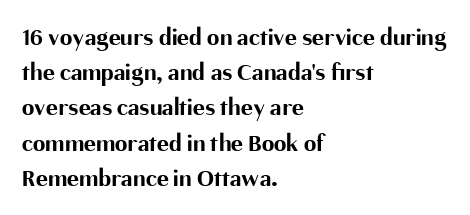
Q: Is the text bold? A: Yes.
Q: Is the text italic (slanted)? A: No, it is upright.
Q: Is the text underlined? A: No.
Q: How is the paragraph aligned? A: Left-aligned.
Q: Is the spacing between letters normal or unusually wide? A: Normal.
Q: Is the spacing between lines tight, normal or loose? A: Normal.
